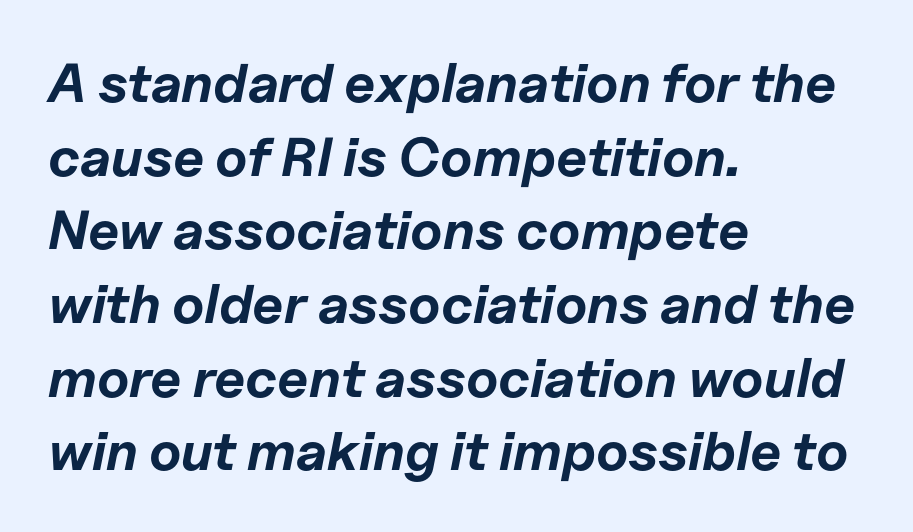
{"italic": "yes", "lean": "right", "slant_degrees": 11, "bold": "yes", "weight": "bold", "width": "normal", "stroke_contrast": "low", "x_height": "medium", "monospaced": "no", "underline": "no", "align": "left", "line_spacing": "normal", "line_spacing_ratio": 1.34, "letter_spacing": "normal", "letter_spacing_em": 0.0, "glyph_px": 55}
